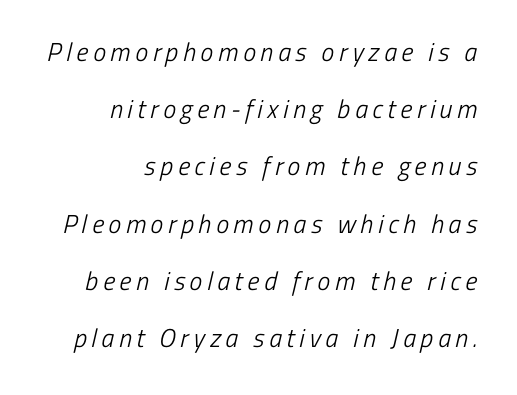
{"bold": "no", "underline": "no", "align": "right", "line_spacing": "loose", "line_spacing_ratio": 2.2, "glyph_px": 26}
